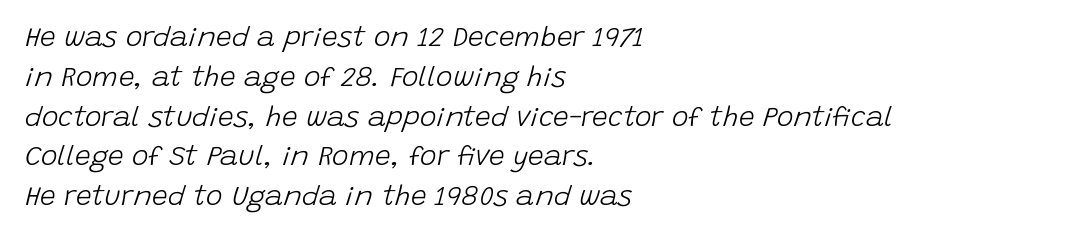
{"italic": "yes", "lean": "right", "slant_degrees": 15, "bold": "no", "weight": "light", "width": "normal", "stroke_contrast": "low", "x_height": "large", "monospaced": "no", "underline": "no", "align": "left", "line_spacing": "normal", "line_spacing_ratio": 1.42, "letter_spacing": "normal", "letter_spacing_em": 0.0, "glyph_px": 28}
